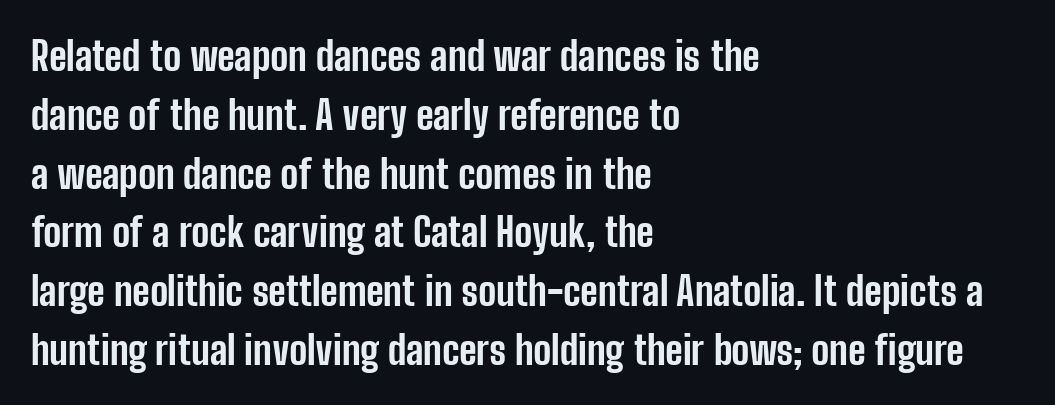
Q: Is the text bold? A: Yes.
Q: Is the text italic (slanted)? A: No, it is upright.
Q: Is the typeface a serif or a sans-serif typeface? A: Sans-serif.
Q: Is the text underlined? A: No.
Q: How is the paragraph aligned? A: Left-aligned.
Q: Is the spacing between letters normal or unusually wide? A: Normal.
Q: Is the spacing between lines tight, normal or loose? A: Normal.
Q: Width (condensed, normal, or wide)? A: Condensed.
Q: Stroke contrast? A: Low.
Q: x-height? A: Medium.
Q: Monospaced? A: No.
